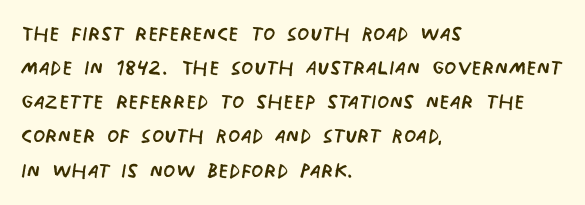
Q: Is the text bold? A: No.
Q: Is the typeface a serif or a sans-serif typeface? A: Sans-serif.
Q: Is the text underlined? A: No.
Q: How is the paragraph aligned? A: Left-aligned.
Q: Is the spacing between letters normal or unusually wide? A: Normal.
Q: Width (condensed, normal, or wide)? A: Condensed.
Q: Stroke contrast? A: Low.
Q: x-height? A: Large.
Q: Monospaced? A: No.
